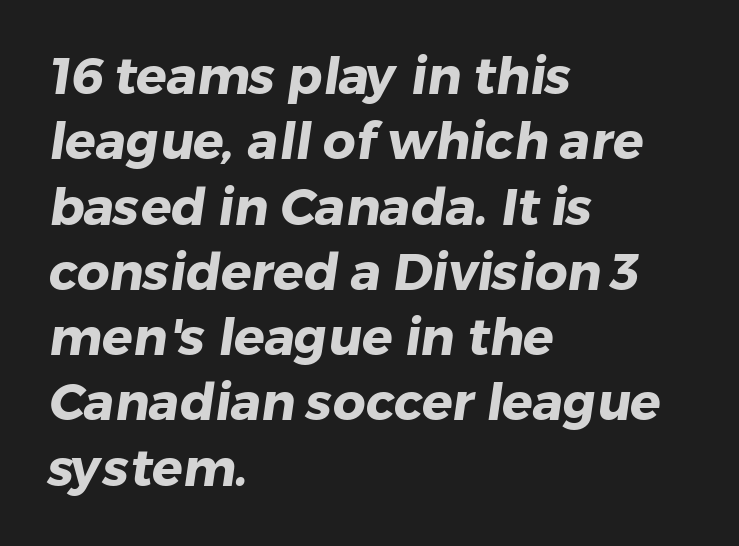
The face used here has the dense, thick strokes of a bold. Do the characters align in a grid? No, the font is proportional. Each letter's strokes conclude bluntly, with no projecting serifs. Nobody touched the tracking dial on this one. Compared with typical paragraphs, the rows here are spaced about the same. Line starts are locked; line ends wander.
